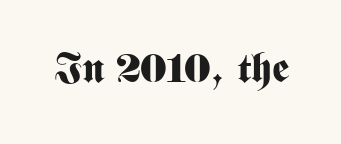
Q: Is the text bold? A: Yes.
Q: Is the text italic (slanted)? A: No, it is upright.
Q: Is the typeface a serif or a sans-serif typeface? A: Sans-serif.
Q: Is the text underlined? A: No.
Q: Is the spacing between letters normal or unusually wide? A: Normal.
Q: Width (condensed, normal, or wide)? A: Condensed.
Q: Stroke contrast? A: Medium.
Q: x-height? A: Medium.
Q: Monospaced? A: No.
